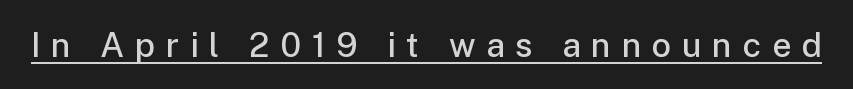
{"serif": "no", "italic": "no", "bold": "semi", "weight": "semibold", "width": "normal", "stroke_contrast": "low", "x_height": "medium", "monospaced": "no", "underline": "yes", "letter_spacing": "wide", "letter_spacing_em": 0.31, "glyph_px": 34}
